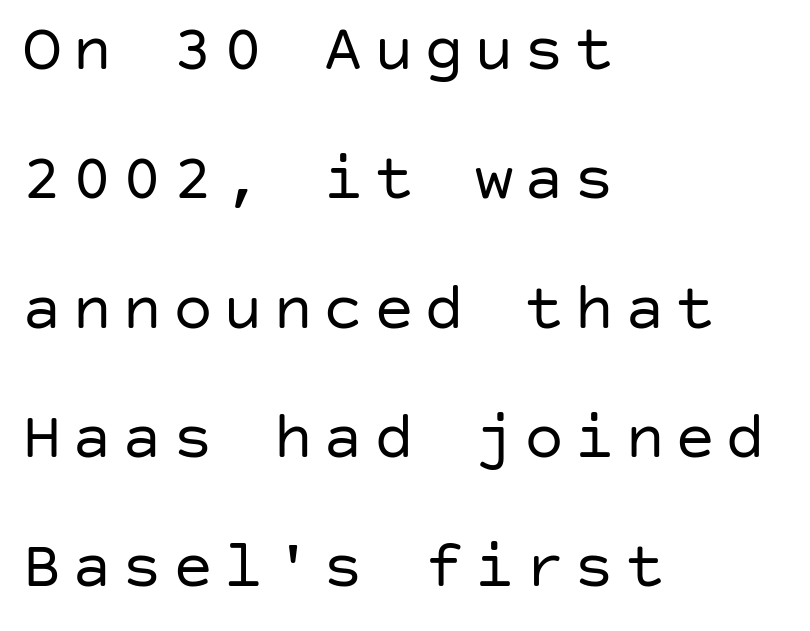
Q: Is the text bold? A: No.
Q: Is the text italic (slanted)? A: No, it is upright.
Q: Is the typeface a serif or a sans-serif typeface? A: Sans-serif.
Q: Is the text underlined? A: No.
Q: How is the paragraph aligned? A: Left-aligned.
Q: Is the spacing between lines tight, normal or loose? A: Loose.
Q: Width (condensed, normal, or wide)? A: Normal.
Q: Stroke contrast? A: Low.
Q: x-height? A: Large.
